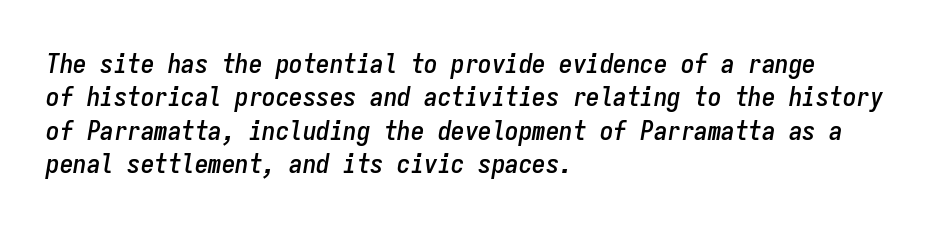
Q: Is the text italic (slanted)? A: Yes, it leans right by about 9 degrees.
Q: Is the text underlined? A: No.
Q: How is the paragraph aligned? A: Left-aligned.
Q: Is the spacing between letters normal or unusually wide? A: Normal.
